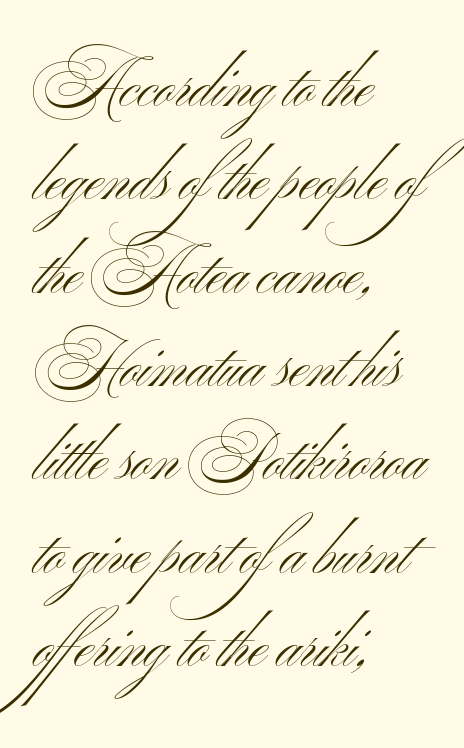
{"serif": "no", "bold": "no", "weight": "light", "width": "wide", "stroke_contrast": "medium", "x_height": "small", "monospaced": "no", "underline": "no", "align": "left", "line_spacing": "normal", "line_spacing_ratio": 1.53, "letter_spacing": "normal", "letter_spacing_em": 0.0, "glyph_px": 61}
